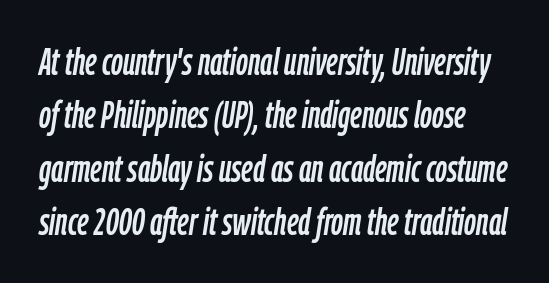
Q: Is the text italic (slanted)? A: Yes, it leans right by about 9 degrees.
Q: Is the text underlined? A: No.
Q: Is the spacing between letters normal or unusually wide? A: Normal.
Q: Is the spacing between lines tight, normal or loose? A: Normal.
Q: Width (condensed, normal, or wide)? A: Condensed.
Q: Stroke contrast? A: Low.
Q: x-height? A: Medium.
Q: Monospaced? A: No.
